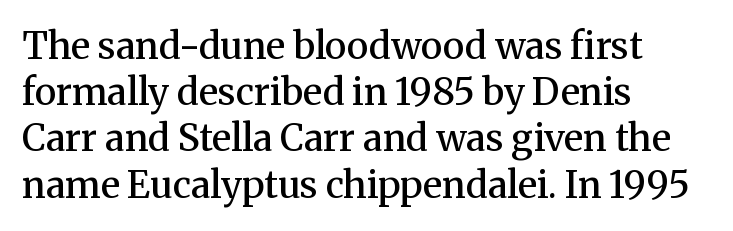
The image shows 37 px semibold serif type, upright; set left-aligned, normal line spacing (1.25x), normal letter spacing, not underlined; medium stroke contrast and a medium x-height.
